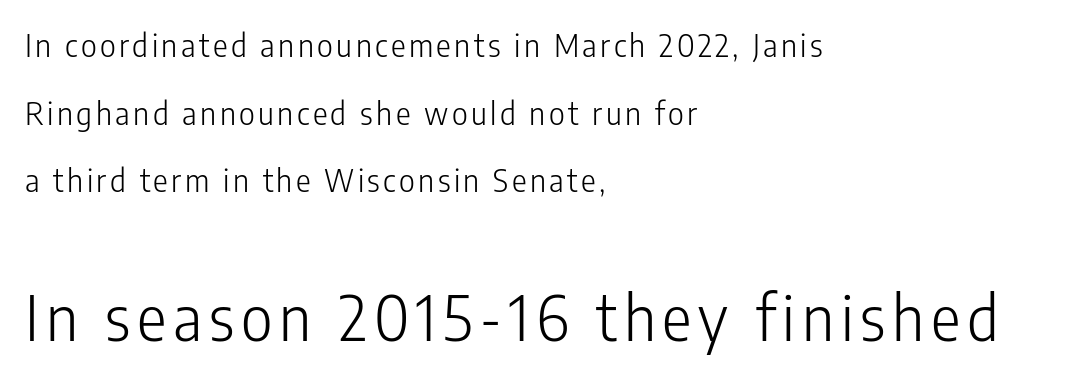
Q: Is the text bold? A: No.
Q: Is the text italic (slanted)? A: No, it is upright.
Q: Is the typeface a serif or a sans-serif typeface? A: Sans-serif.
Q: Is the text underlined? A: No.
Q: How is the paragraph aligned? A: Left-aligned.
Q: Is the spacing between lines tight, normal or loose? A: Loose.
Q: Which block of text is set in a larger size, the first (top) or the second (bottom)? A: The second (bottom) one.
Q: Width (condensed, normal, or wide)? A: Condensed.
Q: Stroke contrast? A: Low.
Q: x-height? A: Medium.
Q: Monospaced? A: No.
